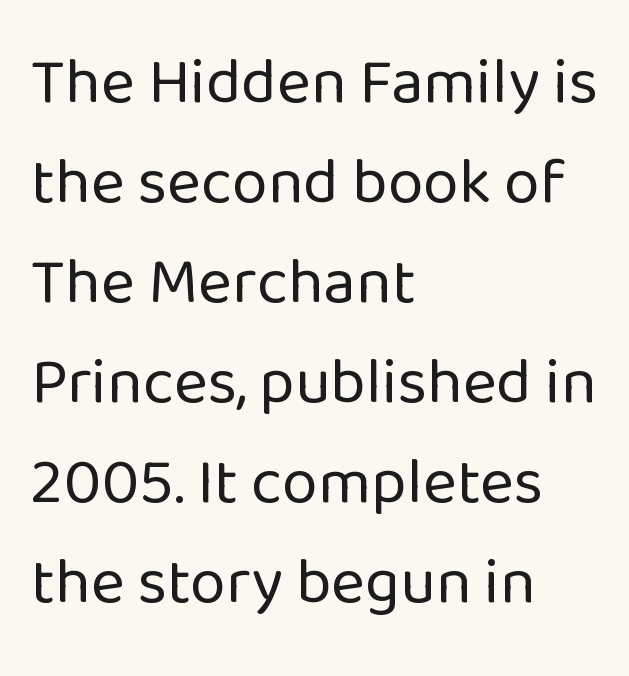
{"serif": "no", "italic": "no", "bold": "no", "weight": "regular", "width": "normal", "stroke_contrast": "low", "x_height": "medium", "monospaced": "no", "underline": "no", "align": "left", "line_spacing": "normal", "line_spacing_ratio": 1.54, "letter_spacing": "normal", "letter_spacing_em": 0.0, "glyph_px": 65}
